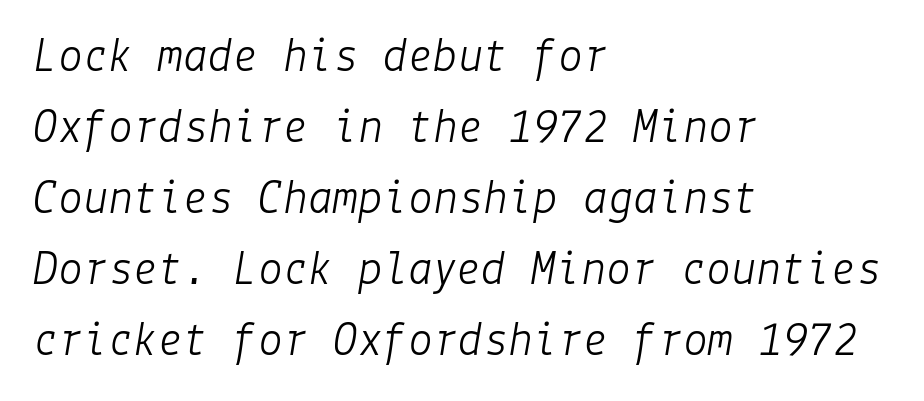
{"italic": "yes", "lean": "right", "slant_degrees": 9, "bold": "no", "weight": "light", "width": "normal", "stroke_contrast": "low", "x_height": "medium", "underline": "no", "align": "left", "line_spacing": "normal", "line_spacing_ratio": 1.42, "letter_spacing": "normal", "letter_spacing_em": 0.0, "glyph_px": 50}
